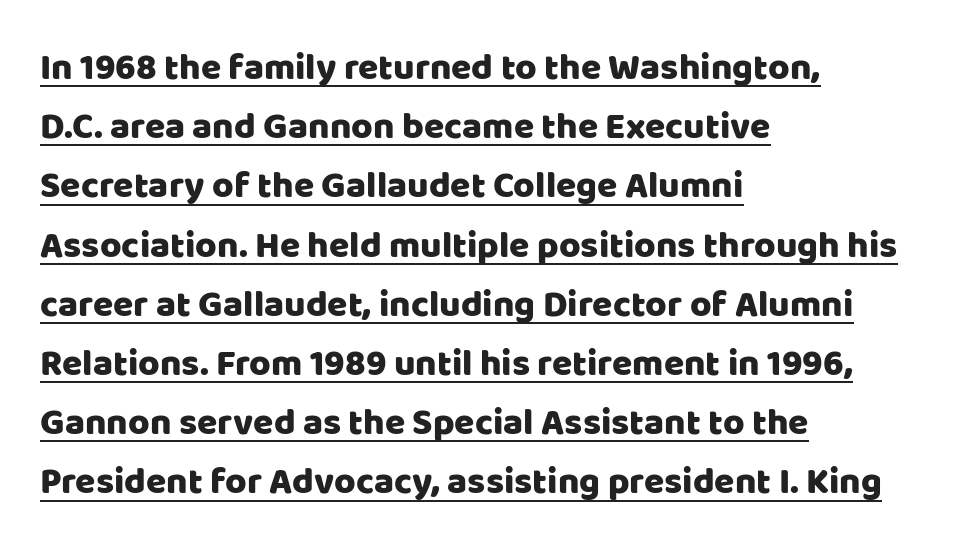
{"serif": "no", "italic": "no", "width": "normal", "stroke_contrast": "low", "x_height": "large", "monospaced": "no", "underline": "yes", "align": "left", "line_spacing": "normal", "line_spacing_ratio": 1.6, "letter_spacing": "normal", "letter_spacing_em": 0.0, "glyph_px": 37}
